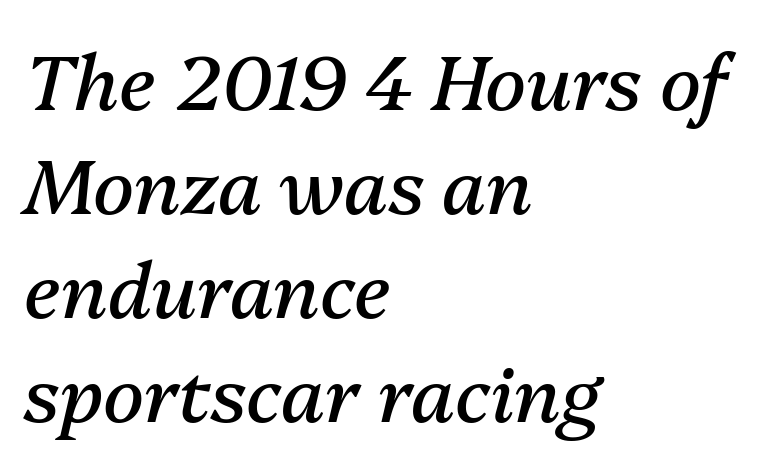
Q: Is the text bold? A: No.
Q: Is the text italic (slanted)? A: Yes, it leans right by about 13 degrees.
Q: Is the text underlined? A: No.
Q: How is the paragraph aligned? A: Left-aligned.
Q: Is the spacing between letters normal or unusually wide? A: Normal.
Q: Is the spacing between lines tight, normal or loose? A: Normal.
Q: Width (condensed, normal, or wide)? A: Normal.
Q: Stroke contrast? A: Medium.
Q: x-height? A: Medium.
Q: Monospaced? A: No.
